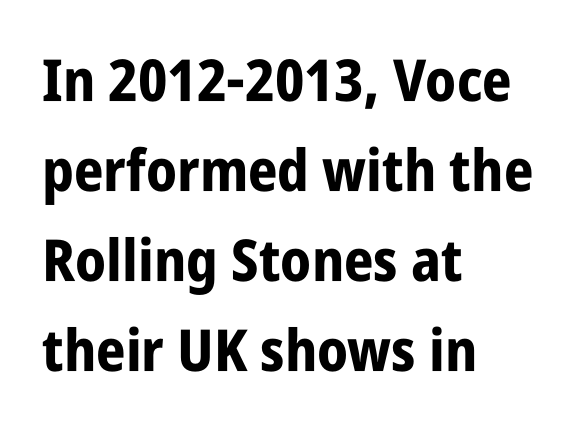
The image shows 58 px bold, condensed sans-serif type, upright; set left-aligned, normal line spacing (1.55x), normal letter spacing, not underlined; low stroke contrast and a large x-height.
